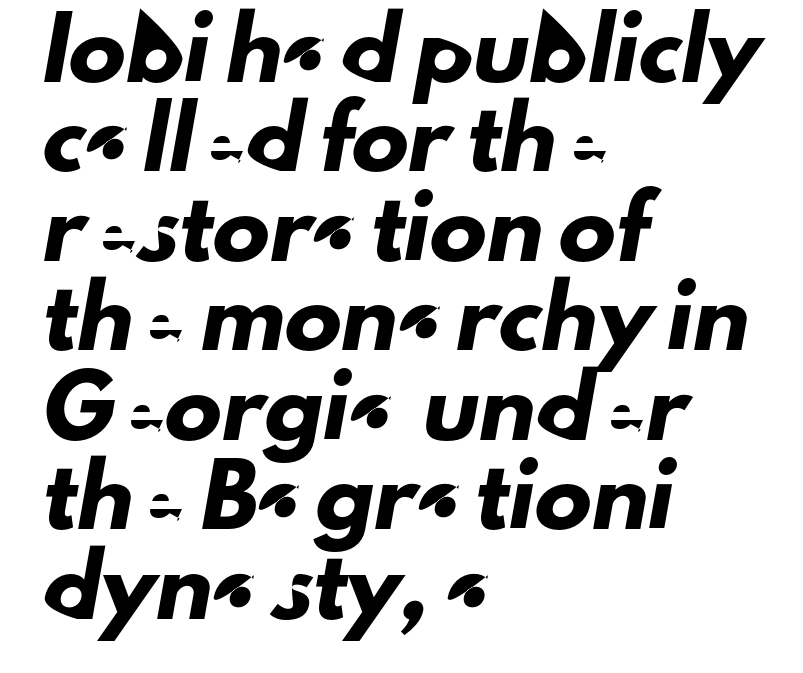
These lines keep a tight, regular rhythm from letter to letter. Character widths vary here, with narrow letters taking less room than wide ones. Each line starts at the same left margin while the right side varies. The vertical gap from one line to the next is medium.
